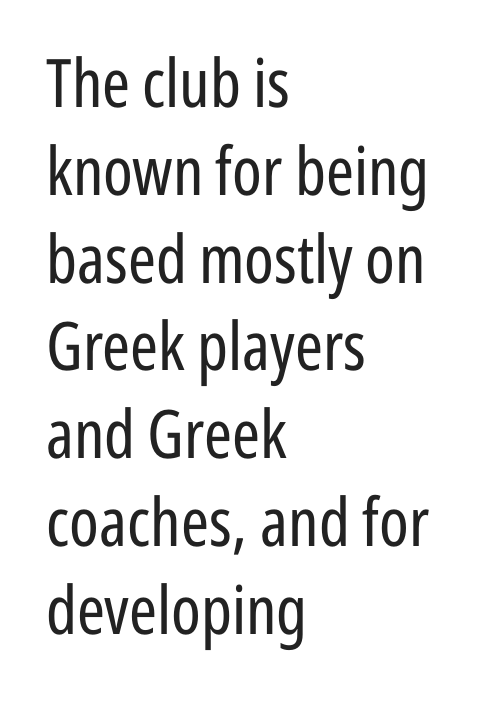
The image shows 67 px regular-weight, condensed sans-serif type, upright; set left-aligned, normal line spacing (1.31x), normal letter spacing, not underlined; low stroke contrast and a medium x-height.
